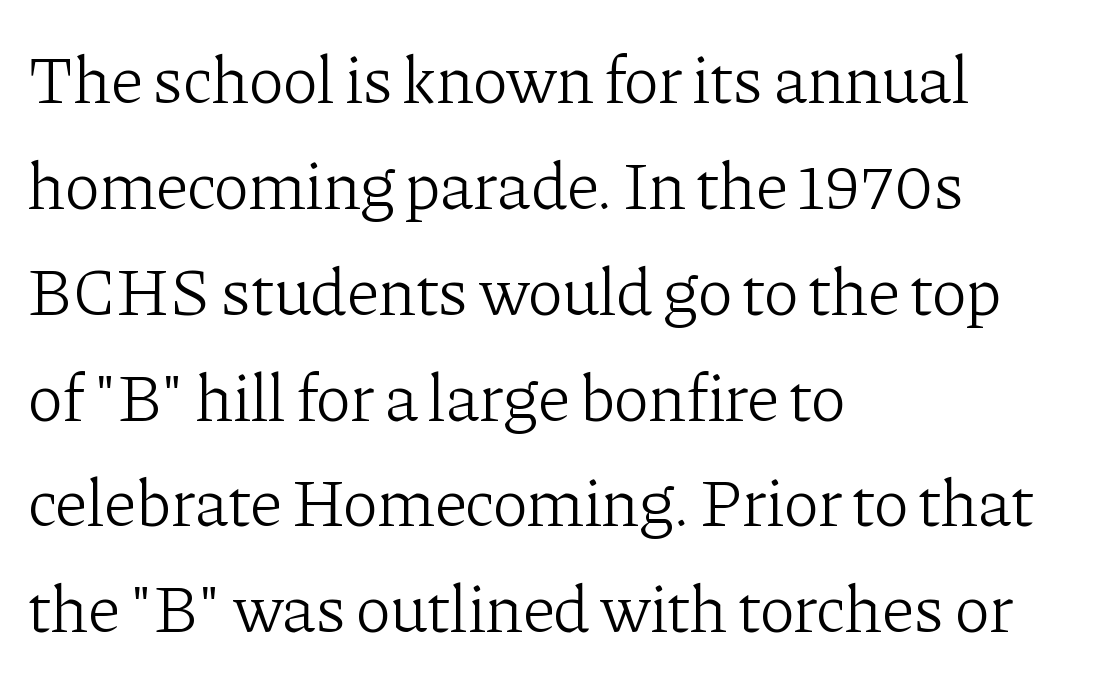
A typesetter would mark this as roman, not italic. Unlike a clean sans, this face finishes its strokes with serifs. Stroke mass is kept to a normal reading level or below. Leading matches the norm, producing a regular column.
